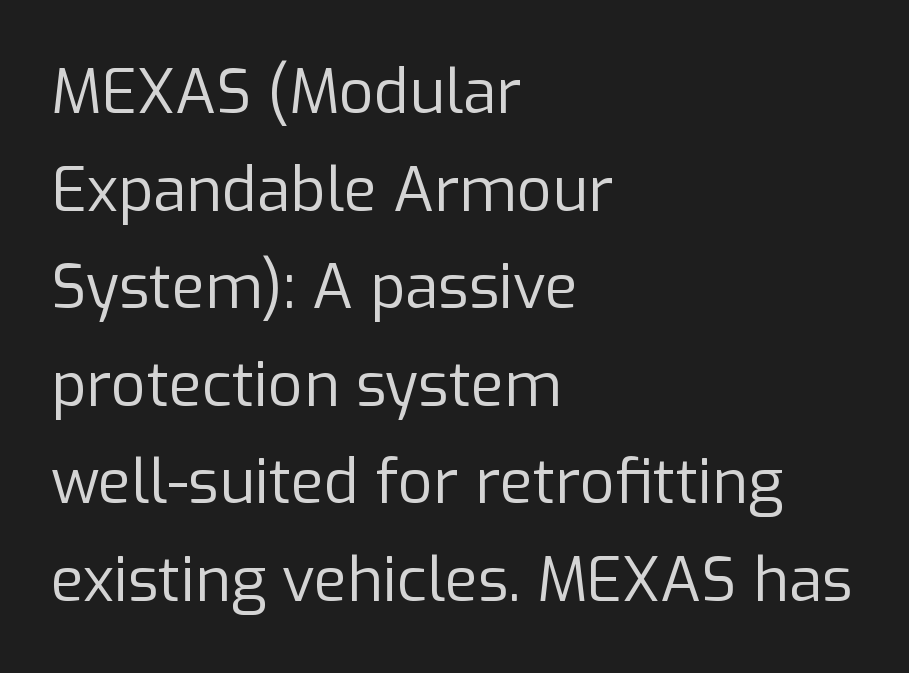
{"serif": "no", "italic": "no", "bold": "no", "weight": "regular", "width": "normal", "stroke_contrast": "low", "x_height": "medium", "monospaced": "no", "underline": "no", "align": "left", "line_spacing": "normal", "line_spacing_ratio": 1.6, "letter_spacing": "normal", "letter_spacing_em": 0.0, "glyph_px": 61}
